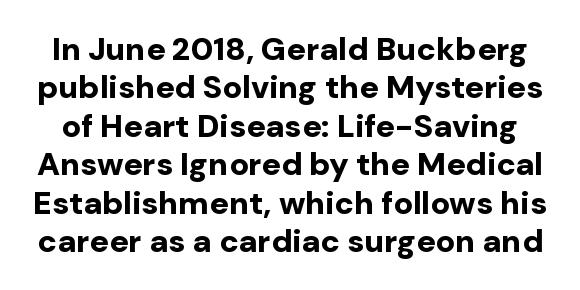
{"serif": "no", "italic": "no", "bold": "yes", "weight": "bold", "width": "normal", "stroke_contrast": "low", "x_height": "medium", "monospaced": "no", "underline": "no", "line_spacing_ratio": 1.2, "letter_spacing": "normal", "letter_spacing_em": 0.0, "glyph_px": 32}
